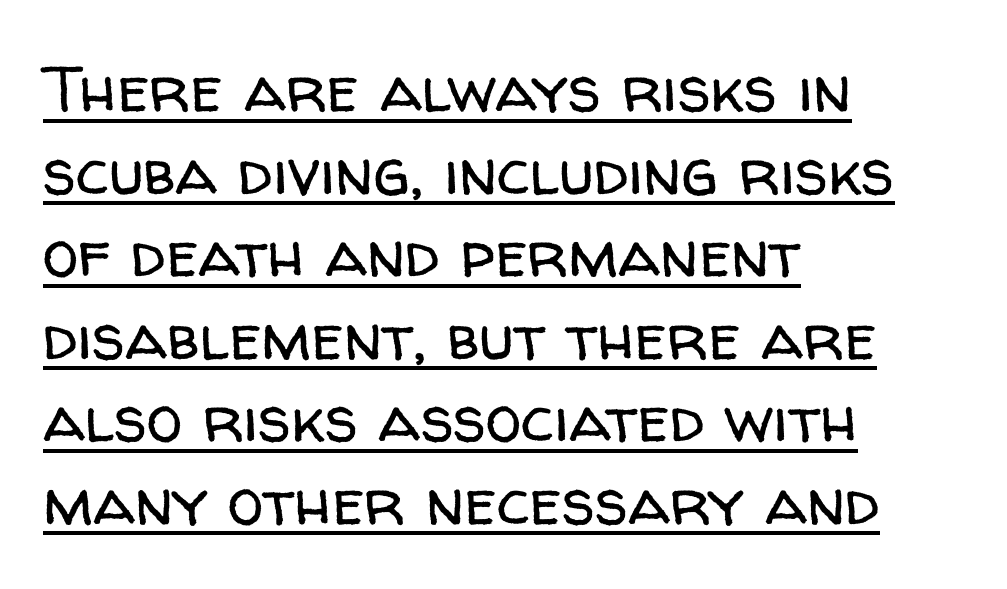
{"serif": "no", "italic": "no", "bold": "no", "weight": "regular", "width": "normal", "stroke_contrast": "low", "x_height": "medium", "monospaced": "no", "underline": "yes", "align": "left", "line_spacing": "normal", "line_spacing_ratio": 1.27, "letter_spacing": "normal", "letter_spacing_em": 0.0, "glyph_px": 65}
